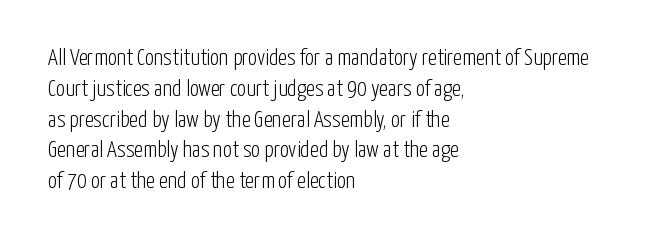
The image shows 23 px text type, upright; set left-aligned, normal line spacing (1.34x), normal letter spacing, not underlined.
